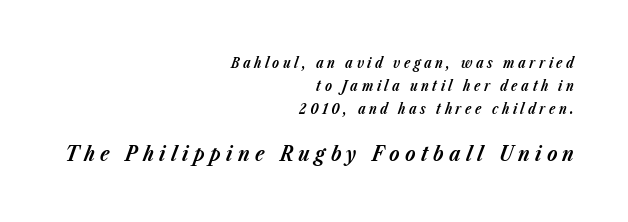
{"italic": "yes", "lean": "right", "slant_degrees": 23, "bold": "yes", "underline": "no", "align": "right", "line_spacing": "normal", "line_spacing_ratio": 1.65, "letter_spacing": "wide", "letter_spacing_em": 0.25, "larger_block": "second", "size_ratio": 1.5, "glyph_px": 21}
